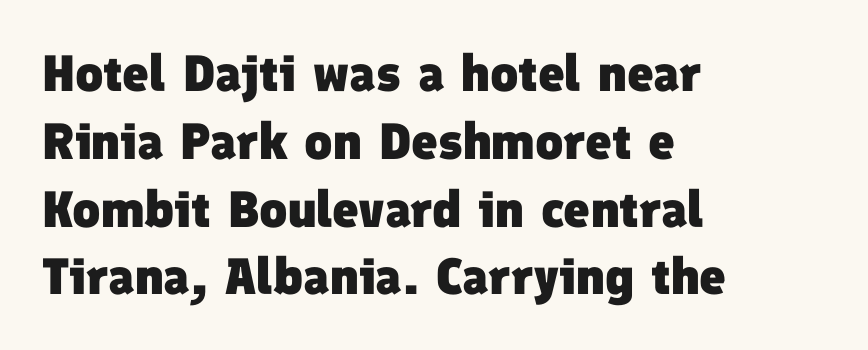
Varying glyph widths throughout — classic text-font behaviour. Font category for this specimen: sans-serif. Interline gaps are of average width in this sample. These lines stack with their left ends in a neat column. These words are printed bold, with thick strokes throughout. The space beneath each line is pristine and unruled.
